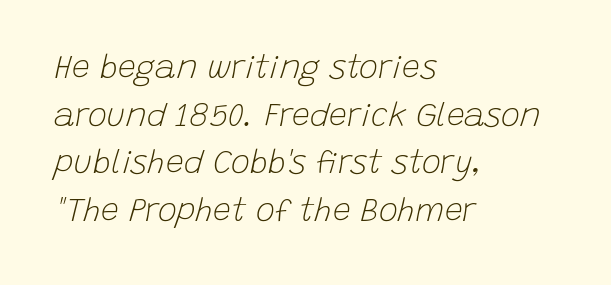
Q: Is the text bold? A: No.
Q: Is the text italic (slanted)? A: Yes, it leans right by about 15 degrees.
Q: Is the text underlined? A: No.
Q: How is the paragraph aligned? A: Left-aligned.
Q: Is the spacing between letters normal or unusually wide? A: Normal.
Q: Is the spacing between lines tight, normal or loose? A: Normal.
Q: Width (condensed, normal, or wide)? A: Normal.
Q: Stroke contrast? A: Low.
Q: x-height? A: Large.
Q: Monospaced? A: No.
